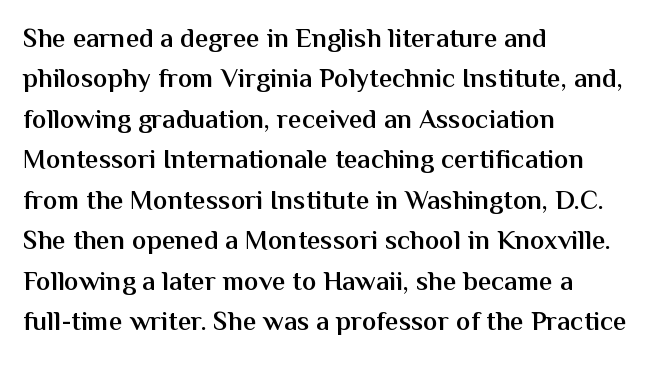
Glyph-to-glyph distance matches everyday printed text. Beneath every word, the page is bare. What's the leading like? Ordinary, nothing unusual. Typographic density is moderately raised because the face is semibold. Vertical strokes here are truly vertical.
